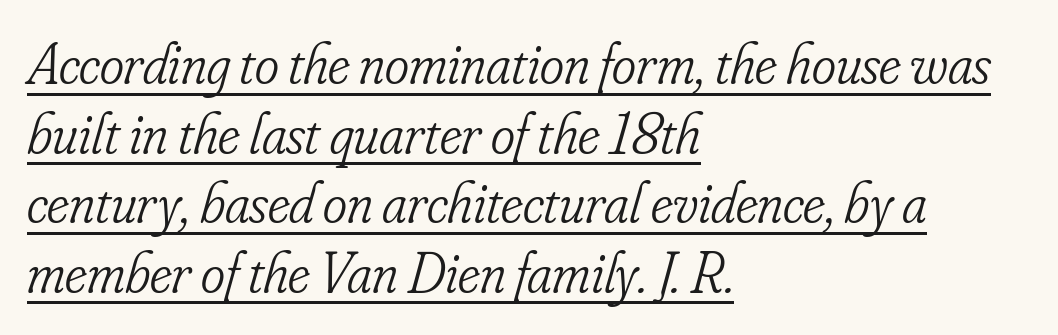
{"serif": "yes", "italic": "yes", "lean": "right", "slant_degrees": 16, "bold": "no", "weight": "light", "width": "condensed", "stroke_contrast": "low", "x_height": "small", "monospaced": "no", "underline": "yes", "align": "left", "line_spacing_ratio": 1.2, "letter_spacing": "normal", "letter_spacing_em": 0.0, "glyph_px": 58}
